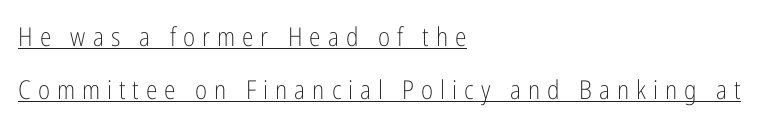
{"italic": "no", "bold": "no", "underline": "yes", "align": "left", "line_spacing": "loose", "line_spacing_ratio": 2.04, "letter_spacing": "wide", "letter_spacing_em": 0.27, "glyph_px": 26}
